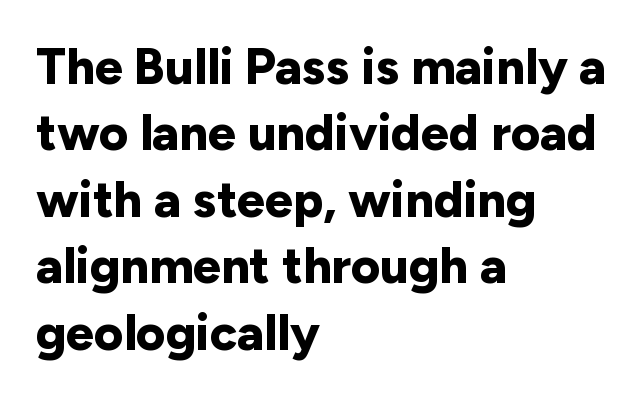
Q: Is the text bold? A: Yes.
Q: Is the text italic (slanted)? A: No, it is upright.
Q: Is the typeface a serif or a sans-serif typeface? A: Sans-serif.
Q: Is the text underlined? A: No.
Q: How is the paragraph aligned? A: Left-aligned.
Q: Is the spacing between letters normal or unusually wide? A: Normal.
Q: Is the spacing between lines tight, normal or loose? A: Normal.
Q: Width (condensed, normal, or wide)? A: Normal.
Q: Stroke contrast? A: Low.
Q: x-height? A: Medium.
Q: Monospaced? A: No.
